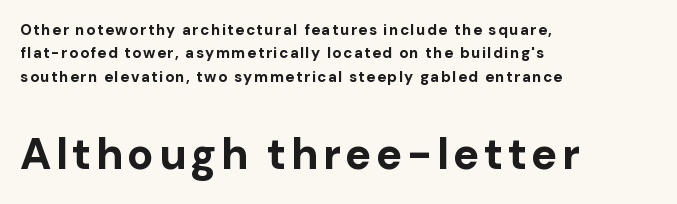
On the weight axis this lands at bold, roughly 700. Honestly, the row spacing looks completely unremarkable. Character widths vary here, with narrow letters taking less room than wide ones. The later block is typeset at a bigger size than the earlier block. This rendering employs a face without finishing strokes, i.e., a sans-serif. All the whitespace from short lines collects on the right.
